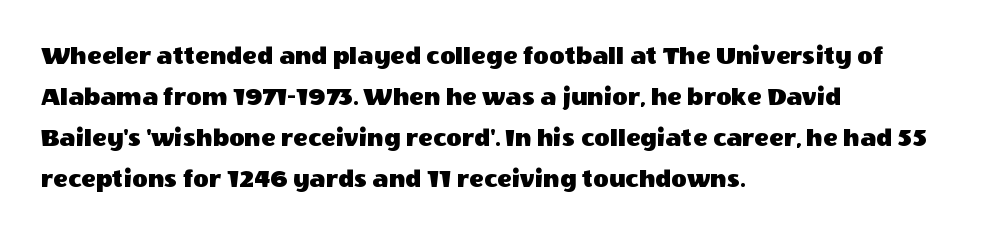
Underlining? Definitely not there. The passage shown stacks its lines at a standard gap. Tall strokes in this sample are plumb rather than angled. Is the block centered? No — it sits flush against the left margin.
